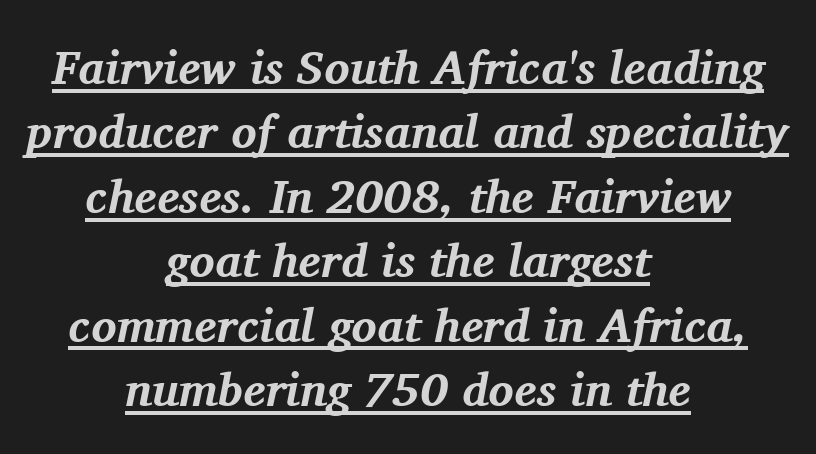
{"serif": "yes", "italic": "yes", "lean": "right", "slant_degrees": 11, "bold": "yes", "weight": "bold", "width": "normal", "stroke_contrast": "medium", "x_height": "medium", "monospaced": "no", "underline": "yes", "align": "center", "line_spacing": "normal", "line_spacing_ratio": 1.37, "letter_spacing": "normal", "letter_spacing_em": 0.0, "glyph_px": 47}
